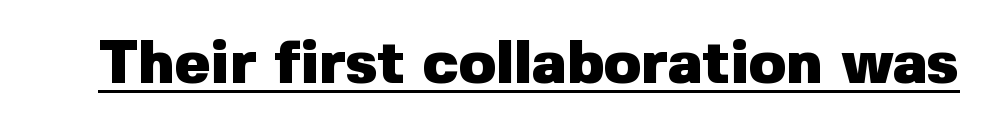
Q: Is the text bold? A: Yes.
Q: Is the text italic (slanted)? A: No, it is upright.
Q: Is the typeface a serif or a sans-serif typeface? A: Sans-serif.
Q: Is the text underlined? A: Yes.
Q: Is the spacing between letters normal or unusually wide? A: Normal.
Q: Width (condensed, normal, or wide)? A: Normal.
Q: Stroke contrast? A: Low.
Q: x-height? A: Medium.
Q: Monospaced? A: No.
